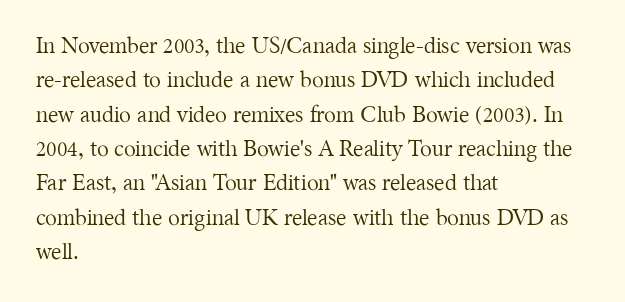
Q: Is the text bold? A: No.
Q: Is the text italic (slanted)? A: No, it is upright.
Q: Is the text underlined? A: No.
Q: How is the paragraph aligned? A: Left-aligned.
Q: Is the spacing between letters normal or unusually wide? A: Normal.
Q: Is the spacing between lines tight, normal or loose? A: Normal.
